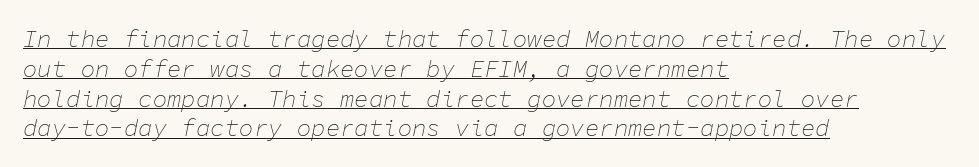
Yep, that's italic — everything's leaning. Spacing between characters is what you'd get straight out of the box. The rendered words wear a rule along their underside. The weight tops out at a normal text grade. The setting favours the left margin, as ordinary paragraphs usually do.
